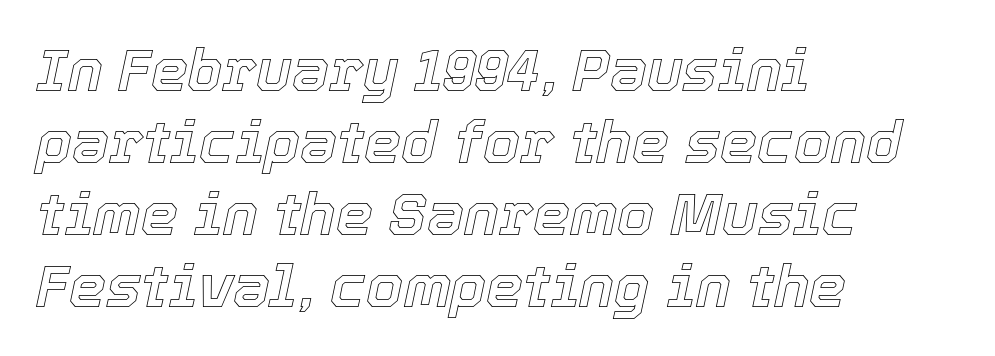
Any mark beneath the type? The region is blank. Each letter keeps its own natural width here, so spacing adapts to shape. Nobody touched the tracking dial on this one. These lines stack with their left ends in a neat column. Posture: slanted.
